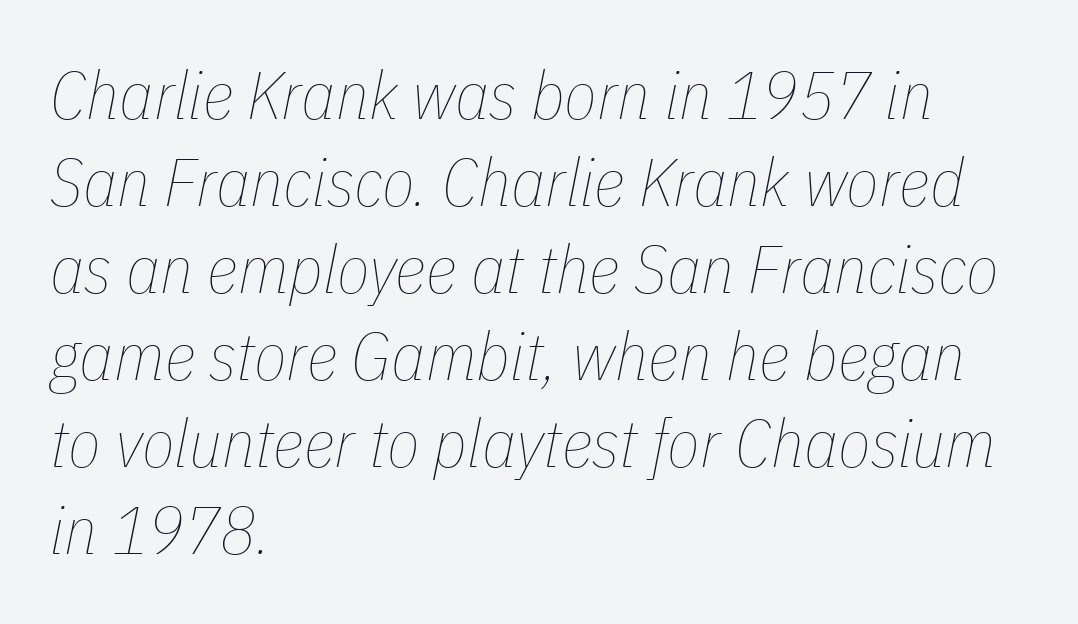
Ink coverage per letter is moderate at most. The whole block is typeset with a tilt. The line texture is even and compact thanks to regular tracking. These lines are set flush left with a ragged right edge. What's the leading like? Ordinary, nothing unusual.
